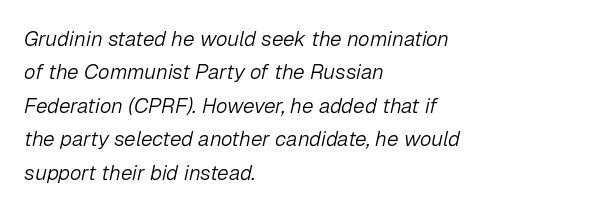
Q: Is the text bold? A: No.
Q: Is the text italic (slanted)? A: Yes, it leans right by about 12 degrees.
Q: Is the text underlined? A: No.
Q: How is the paragraph aligned? A: Left-aligned.
Q: Is the spacing between letters normal or unusually wide? A: Normal.
Q: Is the spacing between lines tight, normal or loose? A: Normal.
